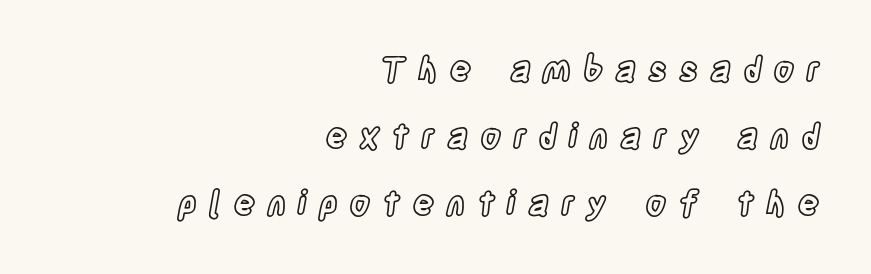
The image shows 33 px condensed type; set right-aligned, loose line spacing (2.03x), unusually wide letter spacing (+0.37 em), not underlined; a large x-height.
